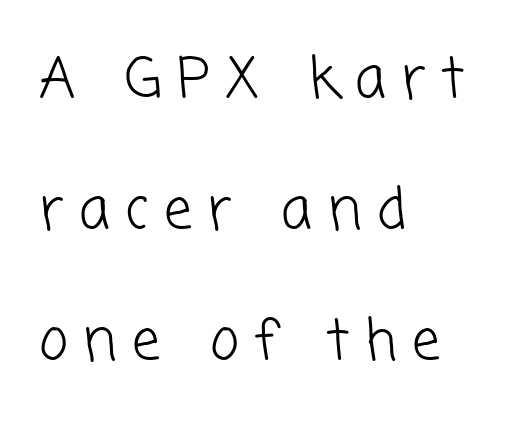
The image shows 56 px light sans-serif type; set left-aligned, loose line spacing (2.34x), unusually wide letter spacing (+0.28 em), not underlined; low stroke contrast and a medium x-height.
